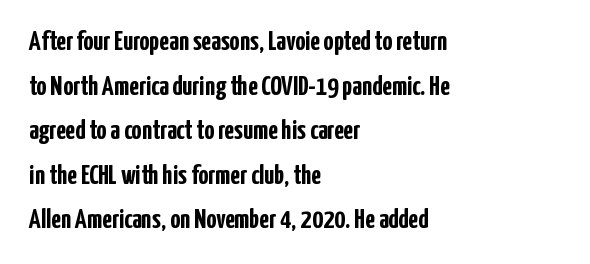
{"serif": "no", "italic": "no", "bold": "yes", "weight": "semibold", "width": "condensed", "stroke_contrast": "low", "x_height": "medium", "monospaced": "no", "underline": "no", "align": "left", "line_spacing": "normal", "line_spacing_ratio": 1.59, "letter_spacing": "normal", "letter_spacing_em": 0.0, "glyph_px": 28}
